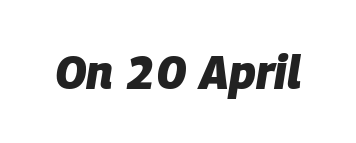
{"italic": "yes", "lean": "right", "slant_degrees": 9, "bold": "yes", "weight": "heavy", "width": "normal", "stroke_contrast": "low", "x_height": "large", "monospaced": "no", "underline": "no", "letter_spacing": "normal", "letter_spacing_em": 0.0, "glyph_px": 47}
